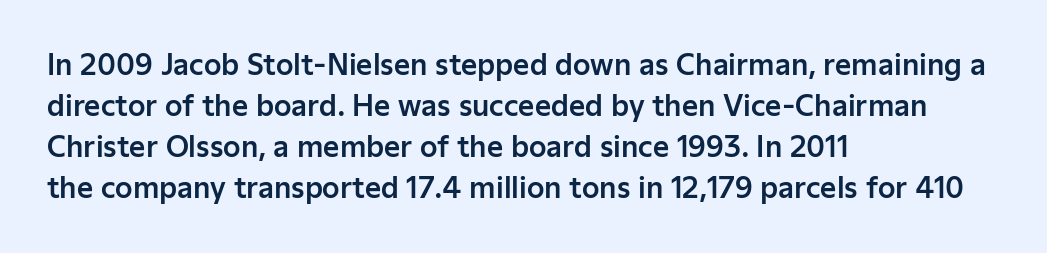
{"serif": "no", "italic": "no", "width": "normal", "stroke_contrast": "low", "x_height": "medium", "monospaced": "no", "underline": "no", "align": "left", "line_spacing": "normal", "line_spacing_ratio": 1.47, "letter_spacing": "normal", "letter_spacing_em": 0.0, "glyph_px": 28}
